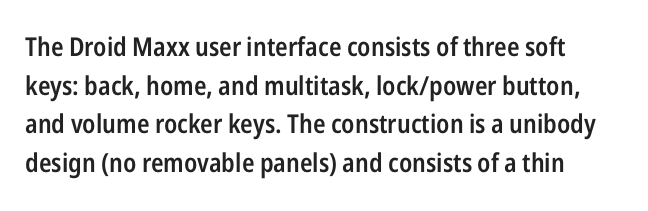
Q: Is the text bold? A: Semi-bold.
Q: Is the text italic (slanted)? A: No, it is upright.
Q: Is the text underlined? A: No.
Q: Is the spacing between letters normal or unusually wide? A: Normal.
Q: Is the spacing between lines tight, normal or loose? A: Normal.
